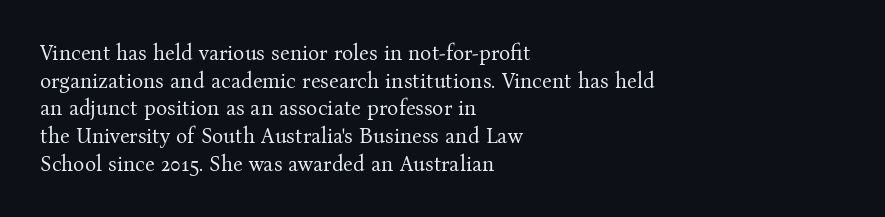
Q: Is the text bold? A: No.
Q: Is the text italic (slanted)? A: No, it is upright.
Q: Is the text underlined? A: No.
Q: How is the paragraph aligned? A: Left-aligned.
Q: Is the spacing between letters normal or unusually wide? A: Normal.
Q: Is the spacing between lines tight, normal or loose? A: Normal.
